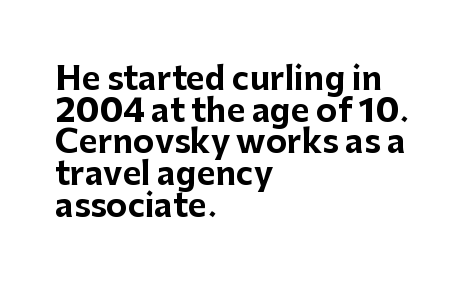
{"serif": "no", "italic": "no", "bold": "yes", "weight": "bold", "width": "normal", "stroke_contrast": "low", "x_height": "medium", "monospaced": "no", "underline": "no", "align": "left", "line_spacing": "tight", "line_spacing_ratio": 0.99, "letter_spacing": "normal", "letter_spacing_em": 0.0, "glyph_px": 32}
